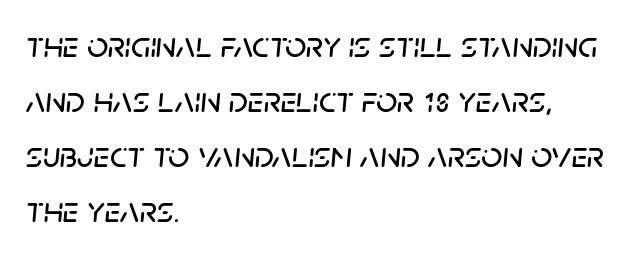
The image shows 37 px text type, italic (leaning right); set left-aligned, normal line spacing (1.49x), normal letter spacing, not underlined; low stroke contrast and a large x-height.
